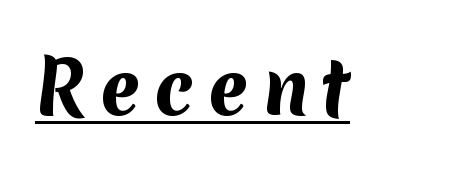
This sample uses a sans-serif face. Underline: present. On the weight axis this lands at bold, roughly 700. These lines are rendered in a variable-pitch font.
